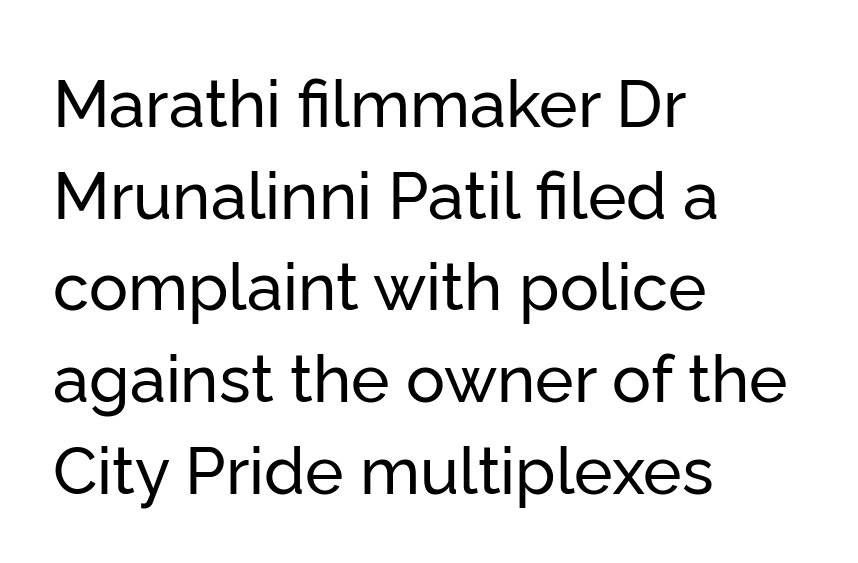
{"serif": "no", "italic": "no", "width": "normal", "stroke_contrast": "low", "x_height": "medium", "monospaced": "no", "underline": "no", "align": "left", "line_spacing": "normal", "line_spacing_ratio": 1.41, "letter_spacing": "normal", "letter_spacing_em": 0.0, "glyph_px": 65}
